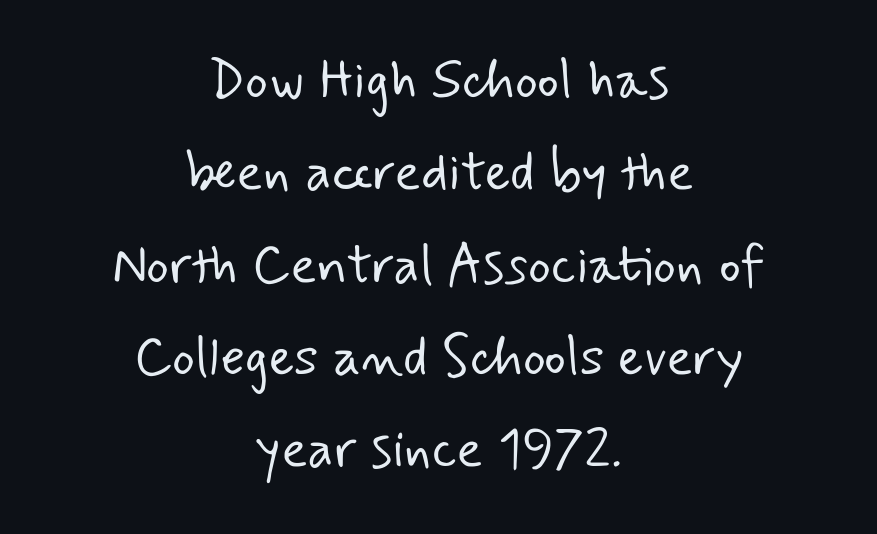
The image shows 54 px light sans-serif type; set centered, line spacing 1.71x, normal letter spacing, not underlined; low stroke contrast and a small x-height.
